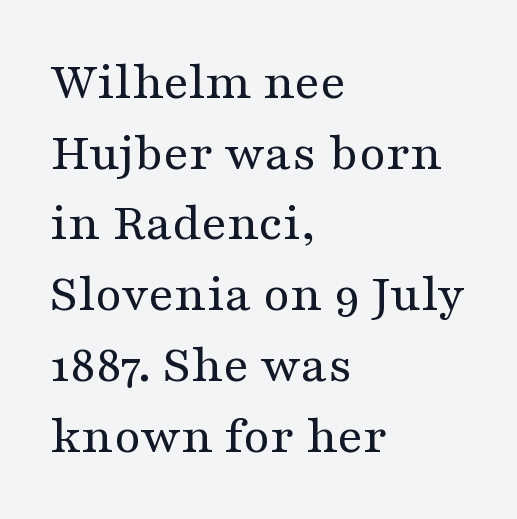
The zone under the glyphs is completely vacant. Casual observation: everything's shoved over to the left. How are the letters spaced? Ordinarily, with no added tracking. No extra ink here — the face is not bold.
